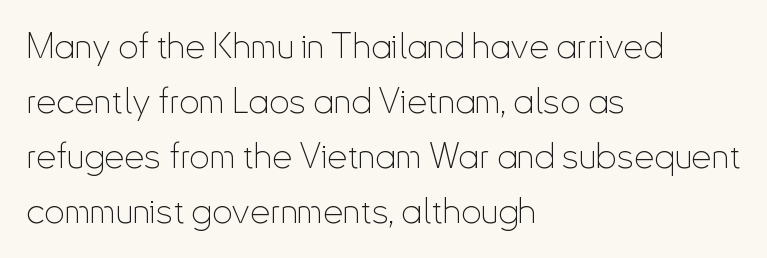
Q: Is the text bold? A: No.
Q: Is the text italic (slanted)? A: No, it is upright.
Q: Is the typeface a serif or a sans-serif typeface? A: Sans-serif.
Q: Is the text underlined? A: No.
Q: How is the paragraph aligned? A: Left-aligned.
Q: Is the spacing between letters normal or unusually wide? A: Normal.
Q: Is the spacing between lines tight, normal or loose? A: Normal.
Q: Width (condensed, normal, or wide)? A: Condensed.
Q: Stroke contrast? A: Low.
Q: x-height? A: Small.
Q: Monospaced? A: No.
